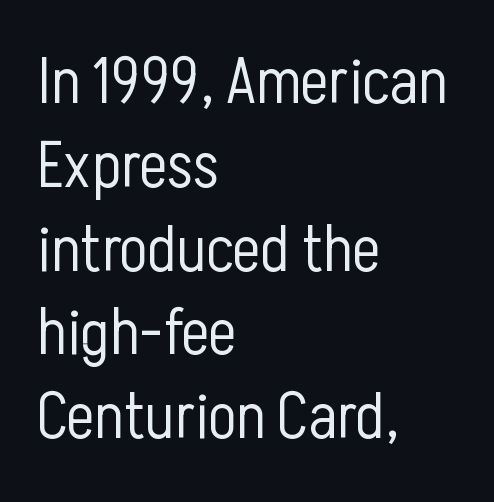
The image shows 66 px light, condensed sans-serif type, upright; set left-aligned, normal line spacing (1.27x), normal letter spacing, not underlined; low stroke contrast and a medium x-height.
